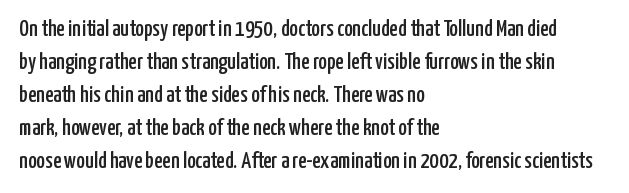
The image shows 23 px text type, upright; set left-aligned, normal line spacing (1.44x), normal letter spacing, not underlined.
